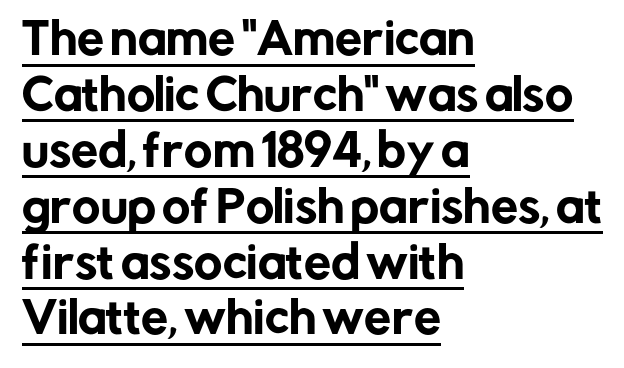
{"serif": "no", "italic": "no", "width": "normal", "stroke_contrast": "low", "x_height": "medium", "monospaced": "no", "underline": "yes", "align": "left", "line_spacing": "normal", "line_spacing_ratio": 1.3, "letter_spacing": "normal", "letter_spacing_em": 0.0, "glyph_px": 43}
